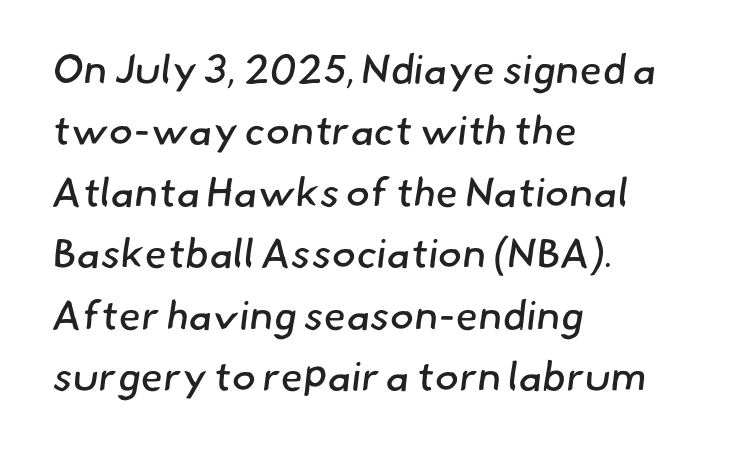
The image shows 41 px regular-weight sans-serif type; set left-aligned, normal line spacing (1.5x), normal letter spacing, not underlined; low stroke contrast and a small x-height.
